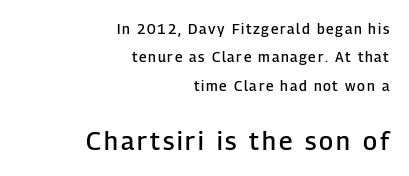
{"italic": "no", "bold": "semi", "underline": "no", "align": "right", "line_spacing": "loose", "line_spacing_ratio": 2.02, "larger_block": "second", "size_ratio": 1.79, "glyph_px": 25}
